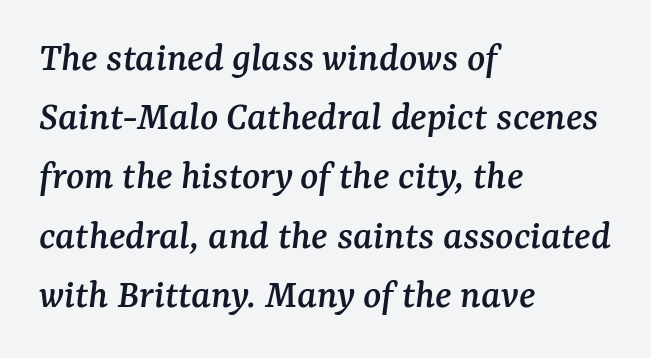
The image shows 42 px serif type, italic (leaning right); set left-aligned, normal line spacing (1.41x), normal letter spacing, not underlined; medium stroke contrast and a medium x-height.
